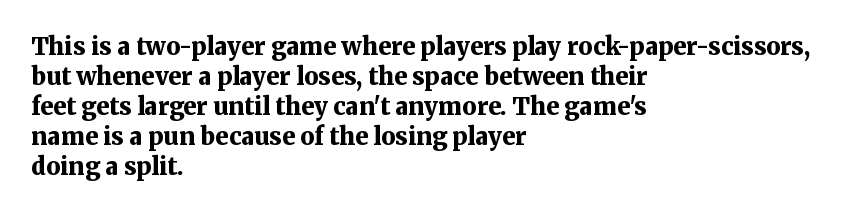
{"italic": "no", "bold": "yes", "underline": "no", "align": "left", "line_spacing": "normal", "line_spacing_ratio": 1.25, "letter_spacing": "normal", "letter_spacing_em": 0.0, "glyph_px": 24}
